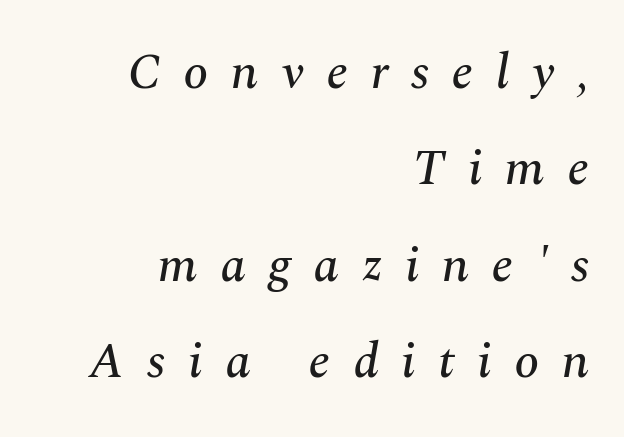
Q: Is the text italic (slanted)? A: Yes, it leans right by about 10 degrees.
Q: Is the typeface a serif or a sans-serif typeface? A: Serif.
Q: Is the text underlined? A: No.
Q: How is the paragraph aligned? A: Right-aligned.
Q: Is the spacing between letters normal or unusually wide? A: Unusually wide.
Q: Is the spacing between lines tight, normal or loose? A: Loose.
Q: Width (condensed, normal, or wide)? A: Normal.
Q: Stroke contrast? A: Medium.
Q: x-height? A: Medium.
Q: Monospaced? A: No.
